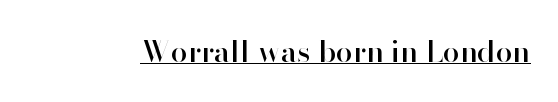
The image shows 30 px sans-serif type, upright; set normal letter spacing, underlined; high stroke contrast and a small x-height.
